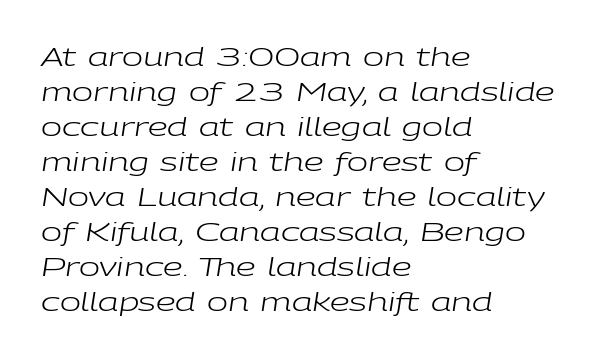
Q: Is the text bold? A: No.
Q: Is the text italic (slanted)? A: Yes, it leans right by about 9 degrees.
Q: Is the text underlined? A: No.
Q: How is the paragraph aligned? A: Left-aligned.
Q: Is the spacing between letters normal or unusually wide? A: Normal.
Q: Is the spacing between lines tight, normal or loose? A: Normal.
